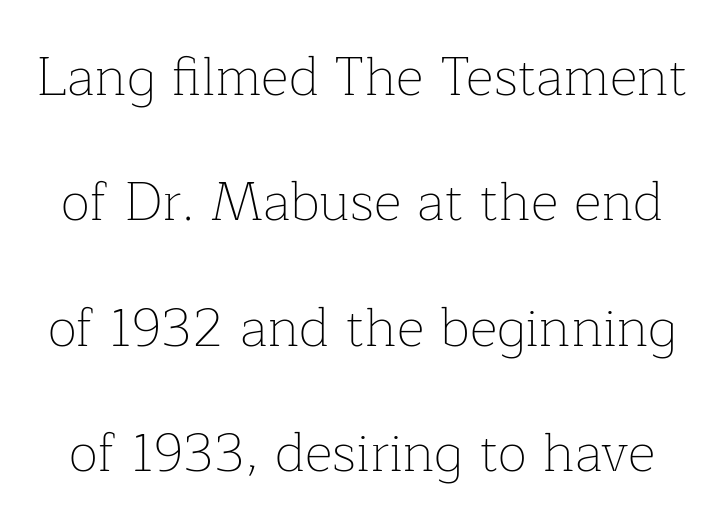
The image shows 54 px thin serif type, upright; set loose line spacing (2.32x), normal letter spacing, not underlined; low stroke contrast and a medium x-height.
